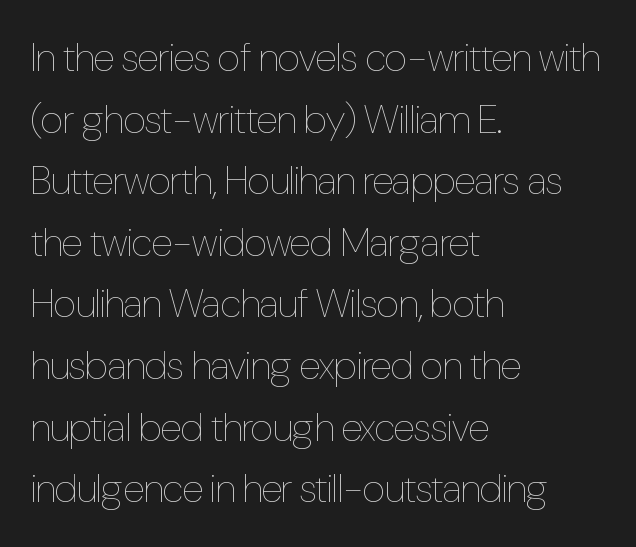
{"italic": "no", "bold": "no", "weight": "thin", "width": "condensed", "stroke_contrast": "low", "x_height": "medium", "monospaced": "no", "underline": "no", "align": "left", "line_spacing": "normal", "line_spacing_ratio": 1.54, "letter_spacing": "normal", "letter_spacing_em": 0.0, "glyph_px": 40}
